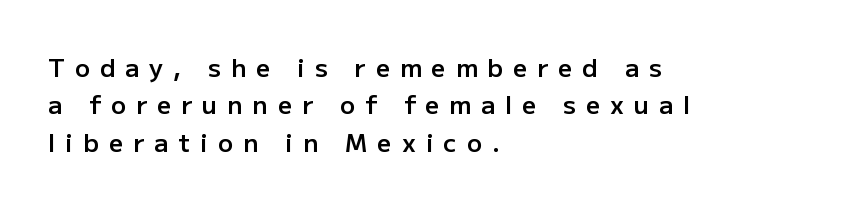
Do the letters lean? They stand straight. The letters are spread apart with noticeably loose tracking. A bit beefed up — I'd call it semibold rather than bold. The area under the type is left untouched.
